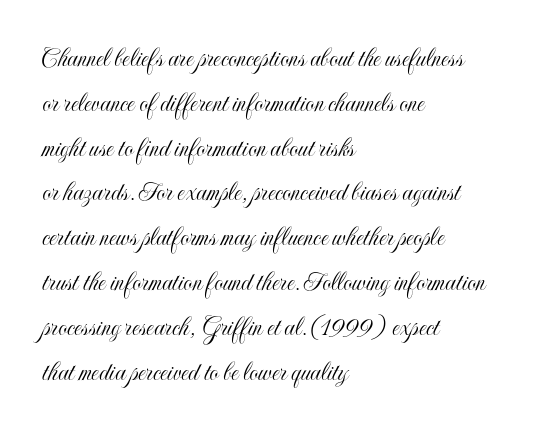
{"width": "condensed", "x_height": "small", "monospaced": "no", "underline": "no", "align": "left", "line_spacing": "normal", "line_spacing_ratio": 1.6, "letter_spacing": "normal", "letter_spacing_em": 0.0, "glyph_px": 28}
